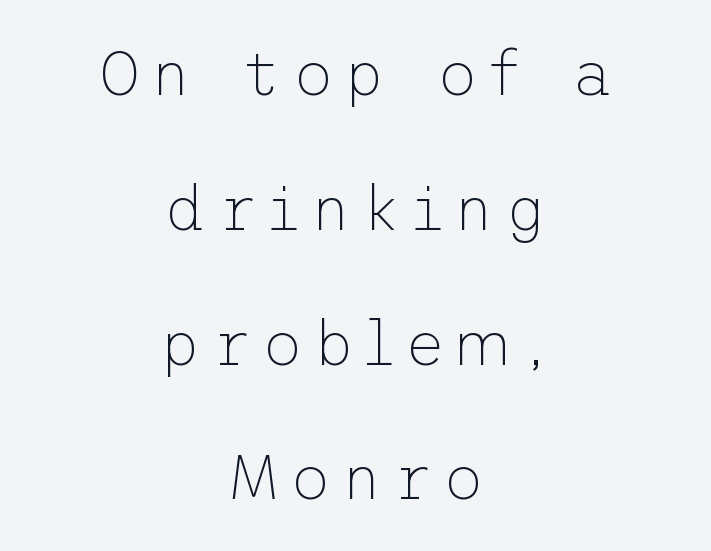
{"serif": "no", "italic": "no", "bold": "no", "weight": "thin", "width": "normal", "stroke_contrast": "low", "x_height": "medium", "underline": "no", "align": "center", "line_spacing": "loose", "line_spacing_ratio": 2.14, "glyph_px": 63}
